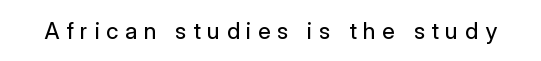
Lines of text with bare space underneath. The weight would be labelled regular, book, light, or lighter still. Do the letters lean? They stand straight. Observe the wide spacing: letters keep a clear distance from each other.
